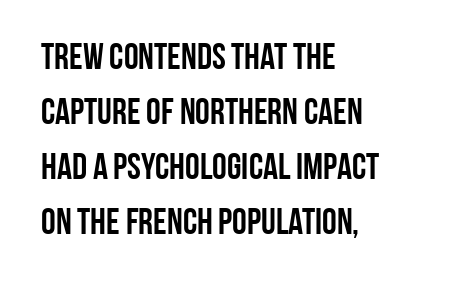
{"serif": "no", "italic": "no", "width": "condensed", "stroke_contrast": "low", "x_height": "large", "monospaced": "no", "underline": "no", "align": "left", "line_spacing": "normal", "line_spacing_ratio": 1.49, "letter_spacing": "normal", "letter_spacing_em": 0.0, "glyph_px": 37}
